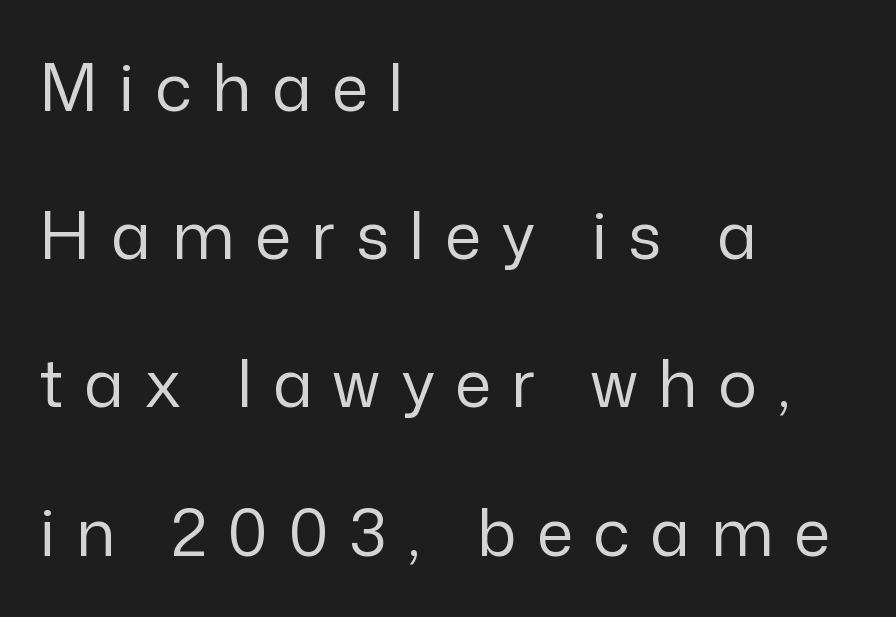
Q: Is the text bold? A: No.
Q: Is the text italic (slanted)? A: No, it is upright.
Q: Is the typeface a serif or a sans-serif typeface? A: Sans-serif.
Q: Is the text underlined? A: No.
Q: How is the paragraph aligned? A: Left-aligned.
Q: Is the spacing between letters normal or unusually wide? A: Unusually wide.
Q: Is the spacing between lines tight, normal or loose? A: Loose.
Q: Width (condensed, normal, or wide)? A: Normal.
Q: Stroke contrast? A: Low.
Q: x-height? A: Medium.
Q: Monospaced? A: No.
